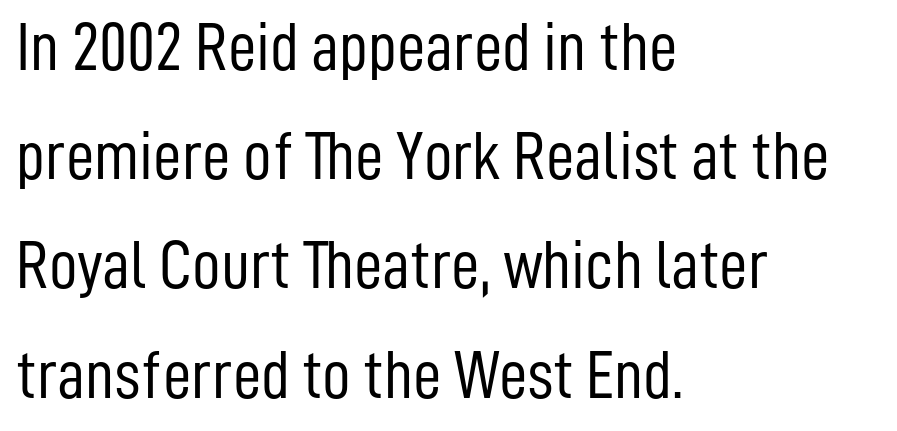
Q: Is the text bold? A: No.
Q: Is the text italic (slanted)? A: No, it is upright.
Q: Is the typeface a serif or a sans-serif typeface? A: Sans-serif.
Q: Is the text underlined? A: No.
Q: How is the paragraph aligned? A: Left-aligned.
Q: Is the spacing between letters normal or unusually wide? A: Normal.
Q: Is the spacing between lines tight, normal or loose? A: Normal.
Q: Width (condensed, normal, or wide)? A: Condensed.
Q: Stroke contrast? A: Low.
Q: x-height? A: Medium.
Q: Monospaced? A: No.
